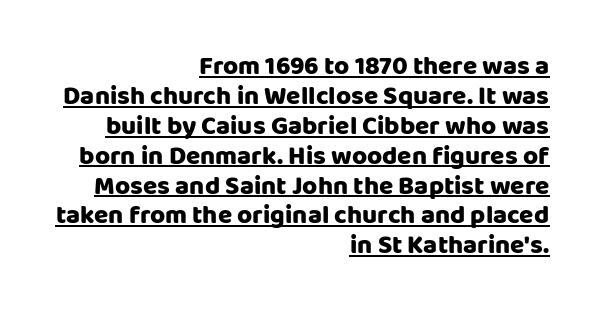
The image shows 26 px bold type, upright; set right-aligned, tight line spacing (1.15x), normal letter spacing, underlined.
